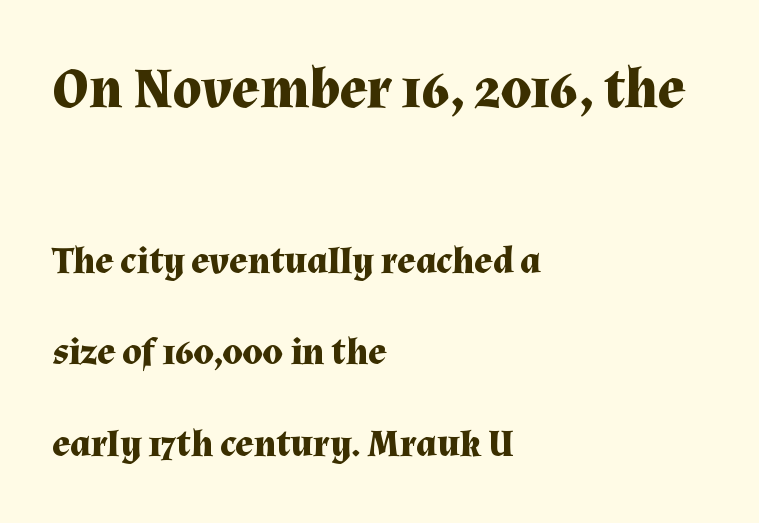
Q: Is the text bold? A: Yes.
Q: Is the text italic (slanted)? A: No, it is upright.
Q: Is the typeface a serif or a sans-serif typeface? A: Serif.
Q: Is the text underlined? A: No.
Q: How is the paragraph aligned? A: Left-aligned.
Q: Is the spacing between letters normal or unusually wide? A: Normal.
Q: Is the spacing between lines tight, normal or loose? A: Loose.
Q: Which block of text is set in a larger size, the first (top) or the second (bottom)? A: The first (top) one.
Q: Width (condensed, normal, or wide)? A: Normal.
Q: Stroke contrast? A: Medium.
Q: x-height? A: Medium.
Q: Monospaced? A: No.
